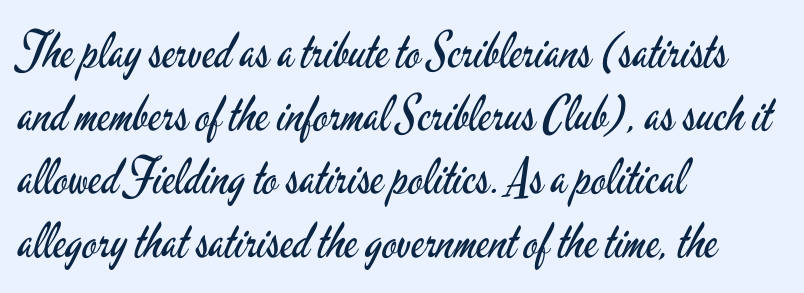
{"serif": "no", "bold": "no", "weight": "regular", "width": "condensed", "stroke_contrast": "low", "x_height": "small", "monospaced": "no", "underline": "no", "align": "left", "line_spacing": "normal", "line_spacing_ratio": 1.29, "letter_spacing": "normal", "letter_spacing_em": 0.0, "glyph_px": 49}
